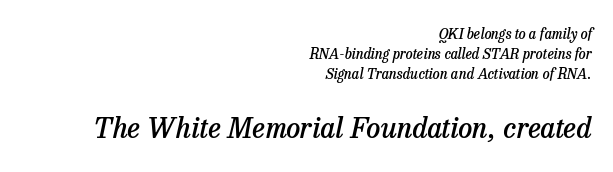
One-word summary of the alignment: right. What kind of face is this? One with serifs. This sample uses plain, unmodified letter spacing. This sample keeps an unexceptional amount of space between lines. Varying glyph widths throughout — classic text-font behaviour. This is moderately heavy type, rendered in semibold.
